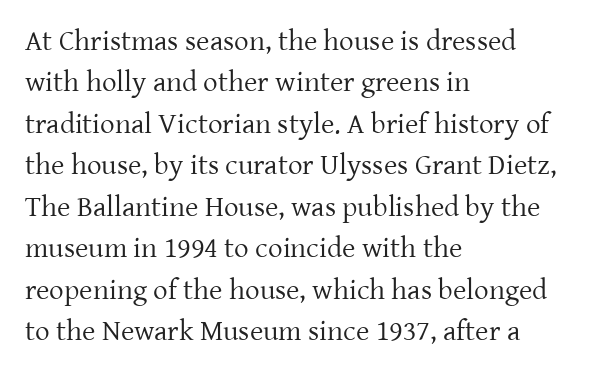
Q: Is the text bold? A: No.
Q: Is the text italic (slanted)? A: No, it is upright.
Q: Is the typeface a serif or a sans-serif typeface? A: Serif.
Q: Is the text underlined? A: No.
Q: How is the paragraph aligned? A: Left-aligned.
Q: Is the spacing between letters normal or unusually wide? A: Normal.
Q: Is the spacing between lines tight, normal or loose? A: Normal.
Q: Width (condensed, normal, or wide)? A: Normal.
Q: Stroke contrast? A: Low.
Q: x-height? A: Medium.
Q: Monospaced? A: No.
